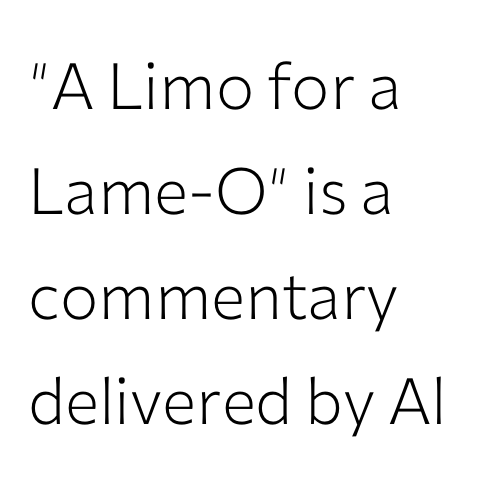
{"serif": "no", "italic": "no", "bold": "no", "weight": "light", "width": "normal", "stroke_contrast": "low", "x_height": "medium", "monospaced": "no", "underline": "no", "align": "left", "line_spacing": "normal", "line_spacing_ratio": 1.64, "letter_spacing": "normal", "letter_spacing_em": 0.0, "glyph_px": 64}
